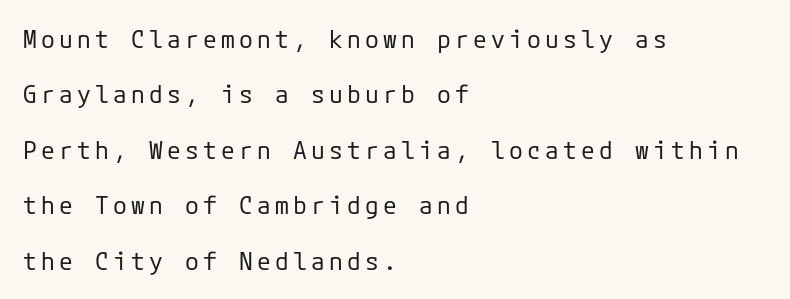
{"italic": "no", "bold": "no", "underline": "no", "align": "left", "line_spacing": "loose", "line_spacing_ratio": 2.22, "glyph_px": 25}
